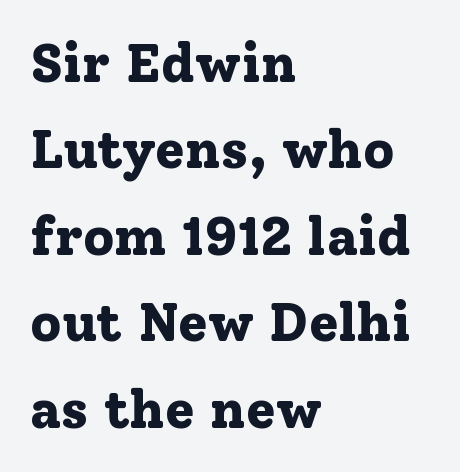
The tracking reads as untouched default to a designer's eye. Think of a printed novel: that variable character pitch is what you see here. A typesetter would mark this as roman, not italic. As a designer I'd log this as weight 700, bold.
